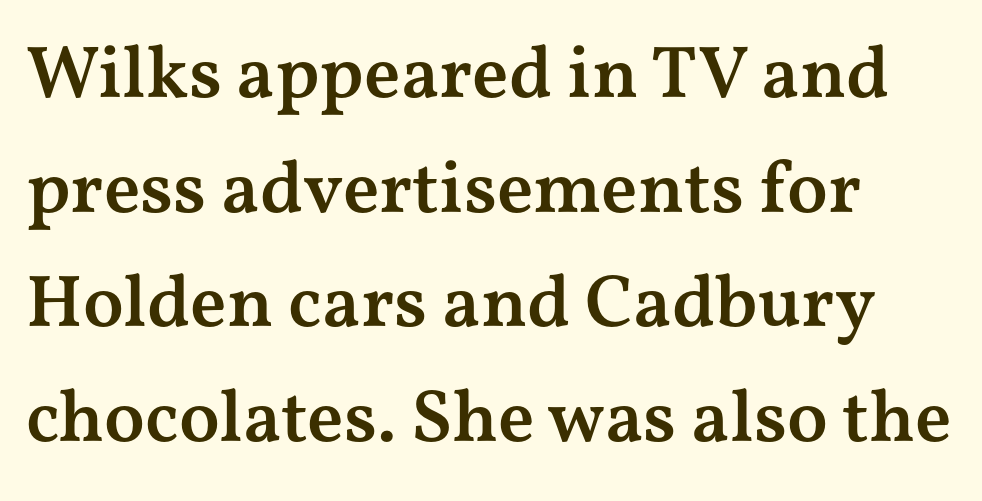
The typesetter chose a ragged-right arrangement here. Looks like regular typesetting: each glyph gets only the width it needs. Characters follow at the spacing the type designer built in. The passage shown stacks its lines at a standard gap. Every character sits straight up, as roman type does. The passage shown is not underscored anywhere.
